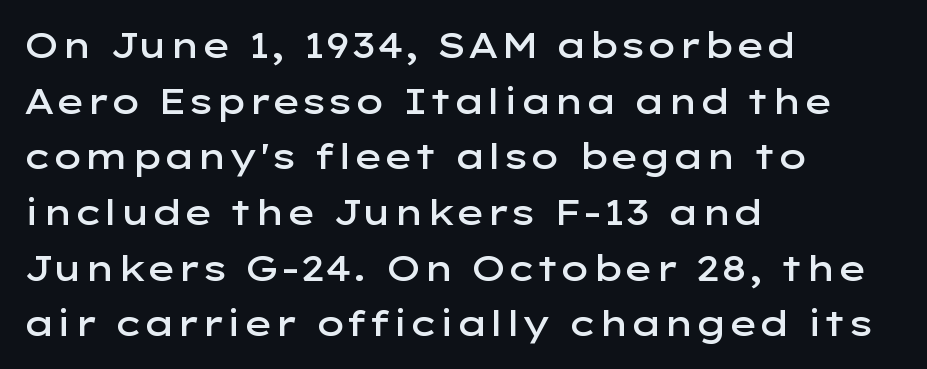
{"serif": "no", "italic": "no", "bold": "semi", "weight": "semibold", "width": "wide", "stroke_contrast": "low", "x_height": "medium", "monospaced": "no", "underline": "no", "align": "left", "line_spacing": "normal", "line_spacing_ratio": 1.59, "letter_spacing": "normal", "letter_spacing_em": 0.0, "glyph_px": 35}
